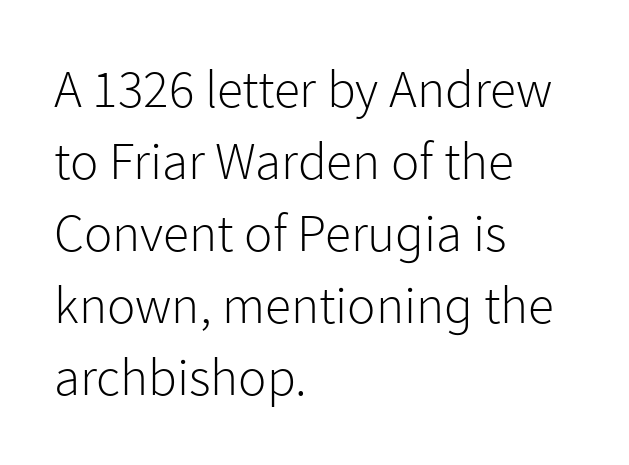
Q: Is the text bold? A: No.
Q: Is the text italic (slanted)? A: No, it is upright.
Q: Is the typeface a serif or a sans-serif typeface? A: Sans-serif.
Q: Is the text underlined? A: No.
Q: How is the paragraph aligned? A: Left-aligned.
Q: Is the spacing between letters normal or unusually wide? A: Normal.
Q: Is the spacing between lines tight, normal or loose? A: Normal.
Q: Width (condensed, normal, or wide)? A: Normal.
Q: Stroke contrast? A: Low.
Q: x-height? A: Medium.
Q: Monospaced? A: No.
